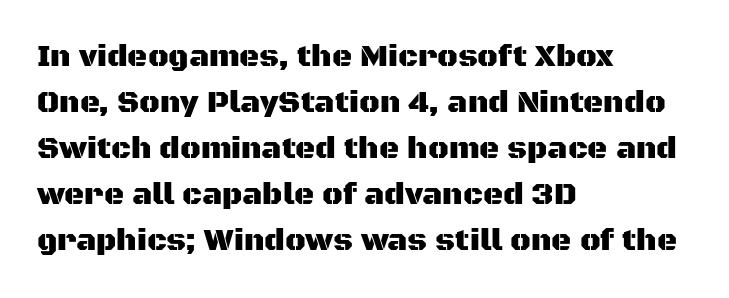
{"serif": "no", "italic": "no", "width": "normal", "stroke_contrast": "medium", "x_height": "large", "monospaced": "no", "underline": "no", "align": "left", "line_spacing": "normal", "line_spacing_ratio": 1.48, "letter_spacing": "normal", "letter_spacing_em": 0.0, "glyph_px": 31}
